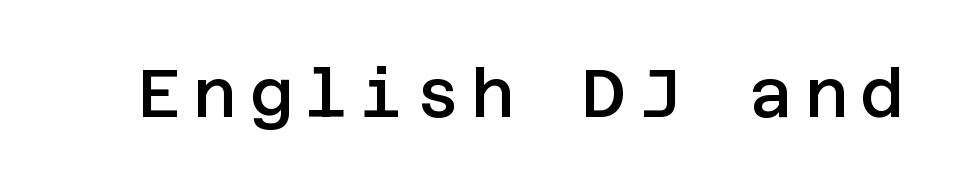
Q: Is the text bold? A: Semi-bold.
Q: Is the text italic (slanted)? A: No, it is upright.
Q: Is the typeface a serif or a sans-serif typeface? A: Sans-serif.
Q: Is the text underlined? A: No.
Q: Width (condensed, normal, or wide)? A: Normal.
Q: Stroke contrast? A: Low.
Q: x-height? A: Large.
